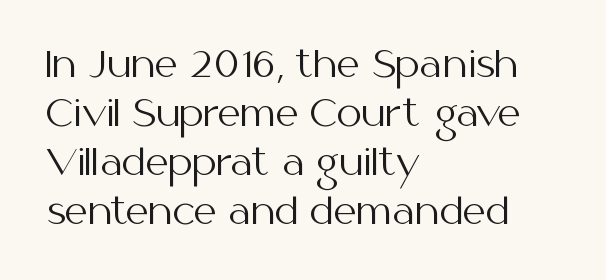
The image shows 36 px regular-weight sans-serif type, upright; set left-aligned, normal line spacing (1.36x), normal letter spacing, not underlined; medium stroke contrast and a medium x-height.
